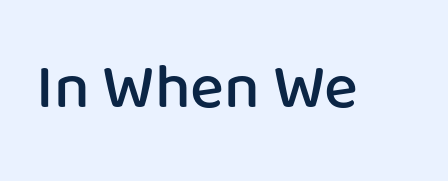
Examine the stroke ends and you'll find no serifs. Look at the stroke-to-counter ratio: somewhat heavy, a semibold. The strip under each line holds only bare page. Characters follow at the spacing the type designer built in. Rendered with straight, roman letterforms. The face used here is proportionally spaced, like ordinary book or web type.
